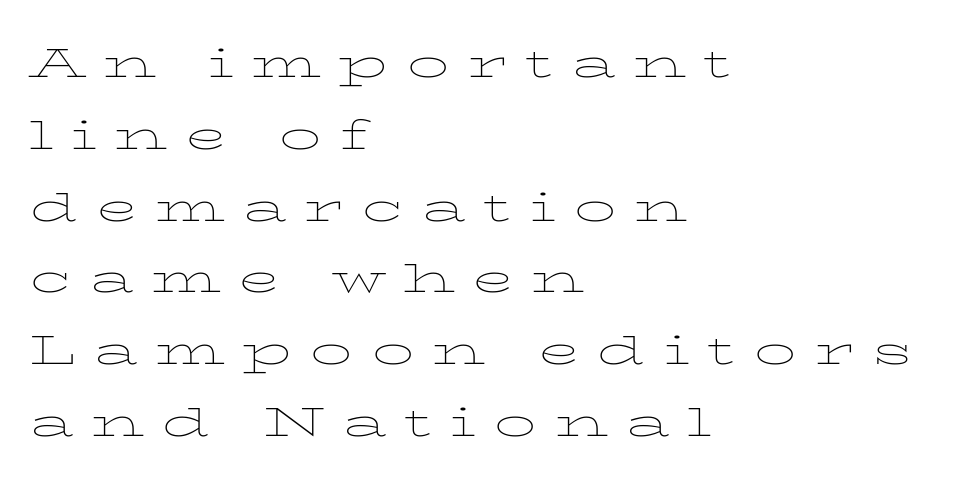
The image shows 42 px thin, wide serif type, upright; set left-aligned, line spacing 1.71x, unusually wide letter spacing (+0.41 em), not underlined; low stroke contrast and a medium x-height.
